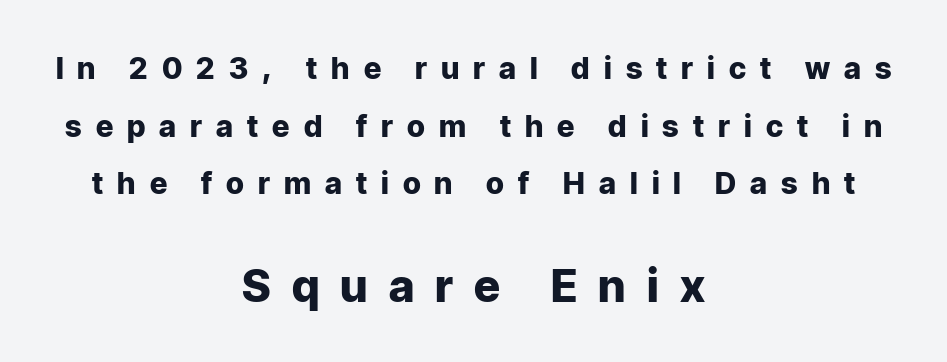
Q: Is the text bold? A: Yes.
Q: Is the text italic (slanted)? A: No, it is upright.
Q: Is the typeface a serif or a sans-serif typeface? A: Sans-serif.
Q: Is the text underlined? A: No.
Q: How is the paragraph aligned? A: Centered.
Q: Is the spacing between letters normal or unusually wide? A: Unusually wide.
Q: Is the spacing between lines tight, normal or loose? A: Loose.
Q: Which block of text is set in a larger size, the first (top) or the second (bottom)? A: The second (bottom) one.
Q: Width (condensed, normal, or wide)? A: Normal.
Q: Stroke contrast? A: Low.
Q: x-height? A: Medium.
Q: Monospaced? A: No.
